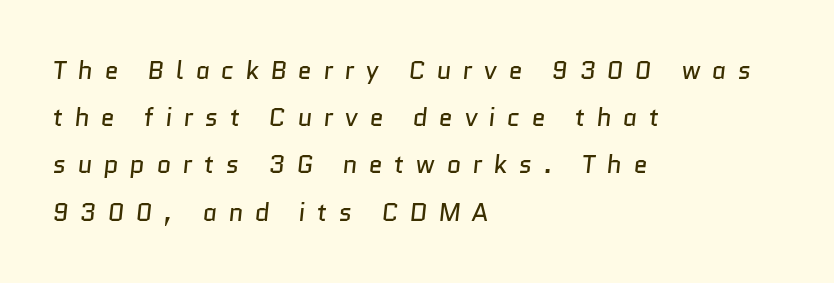
{"bold": "no", "underline": "no", "align": "left", "line_spacing_ratio": 1.89, "letter_spacing": "wide", "letter_spacing_em": 0.46, "glyph_px": 25}
